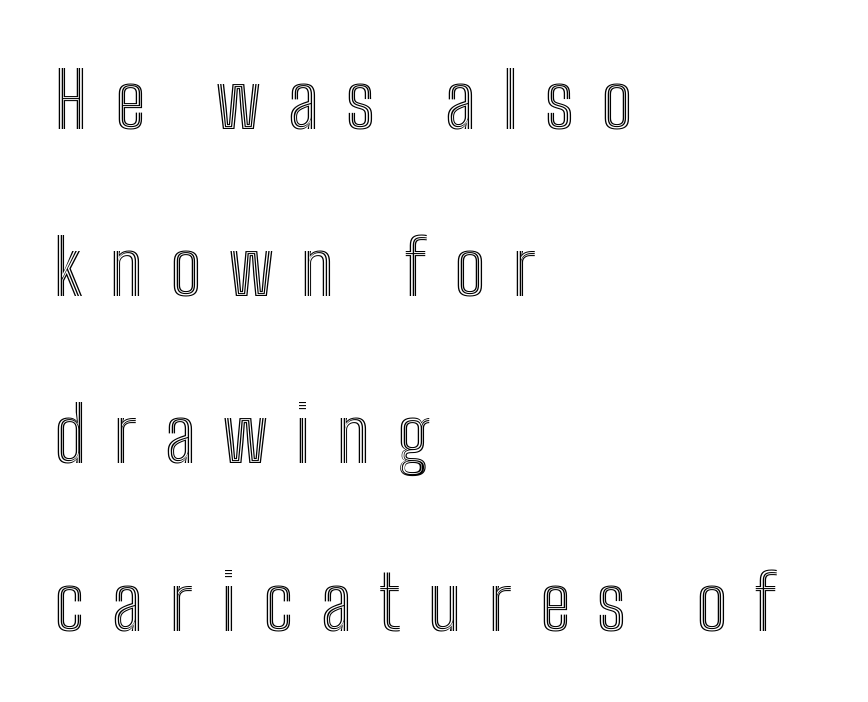
The image shows 76 px condensed type, upright; set left-aligned, loose line spacing (2.2x), unusually wide letter spacing (+0.36 em), not underlined; a medium x-height.
